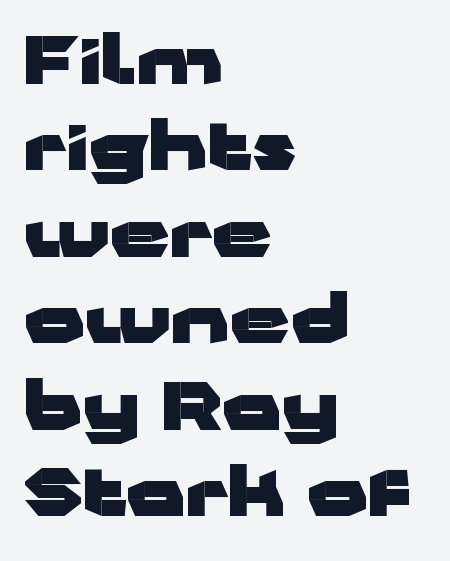
Q: Is the text bold? A: Yes.
Q: Is the text italic (slanted)? A: No, it is upright.
Q: Is the typeface a serif or a sans-serif typeface? A: Sans-serif.
Q: Is the text underlined? A: No.
Q: How is the paragraph aligned? A: Left-aligned.
Q: Is the spacing between letters normal or unusually wide? A: Normal.
Q: Is the spacing between lines tight, normal or loose? A: Normal.
Q: Width (condensed, normal, or wide)? A: Wide.
Q: Stroke contrast? A: Low.
Q: x-height? A: Medium.
Q: Monospaced? A: No.
